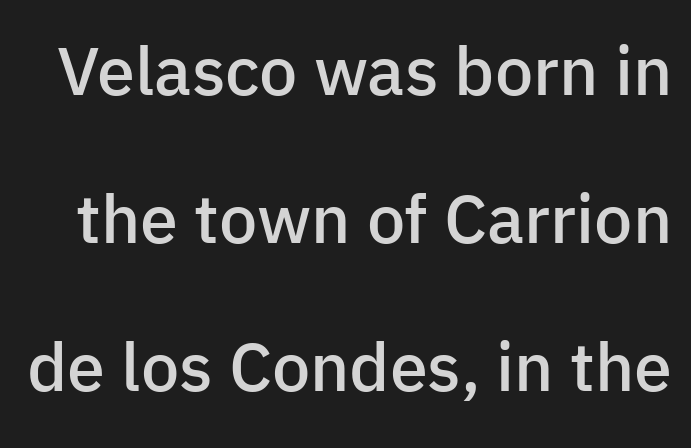
Q: Is the text bold? A: Semi-bold.
Q: Is the text italic (slanted)? A: No, it is upright.
Q: Is the typeface a serif or a sans-serif typeface? A: Sans-serif.
Q: Is the text underlined? A: No.
Q: Is the spacing between letters normal or unusually wide? A: Normal.
Q: Is the spacing between lines tight, normal or loose? A: Loose.
Q: Width (condensed, normal, or wide)? A: Normal.
Q: Stroke contrast? A: Low.
Q: x-height? A: Medium.
Q: Monospaced? A: No.
